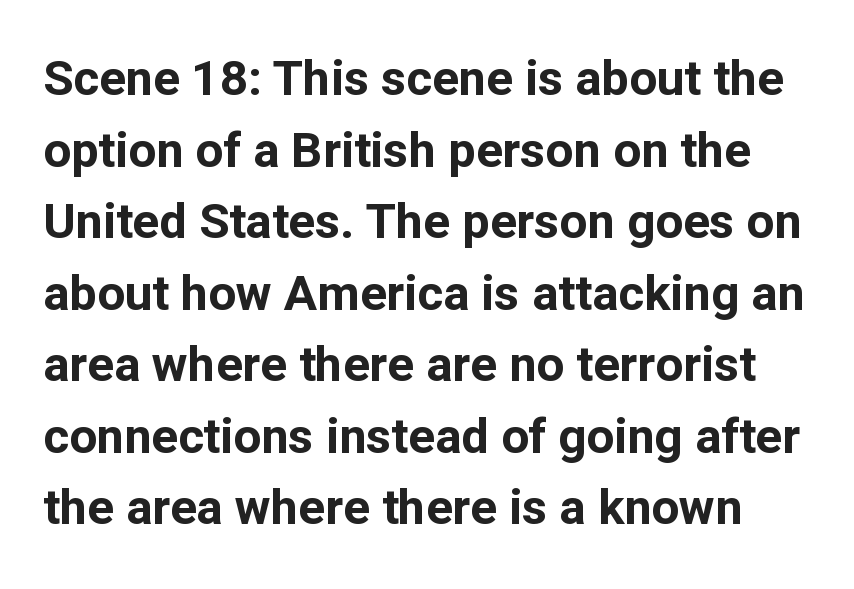
The image shows 49 px bold sans-serif type, upright; set normal line spacing (1.46x), normal letter spacing, not underlined; low stroke contrast and a medium x-height.
